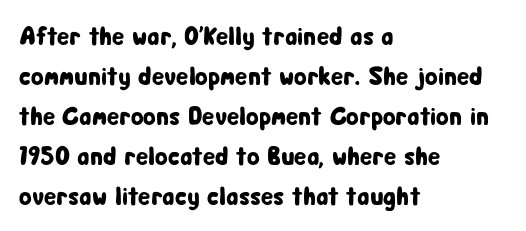
Descender tails drop into unmarked territory. Each word holds together tightly as a unit, with standard inter-letter gaps. Style check: upright. A student would call this left alignment; a typographer would say flush left, rag right. If you measured baseline to baseline, you'd find a middling distance.
